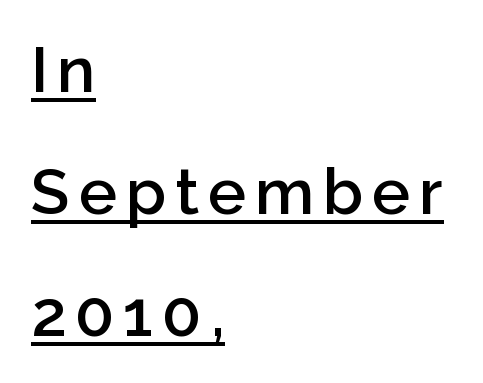
These lines carry some extra weight — a demibold, not a full bold. Is this a fixed-width face? No — the glyphs have proportional, varying widths. Are there feet on the stems? There aren't — it's a sans. These lines are set flush left with a ragged right edge. Looks like someone drew a line under every word here. Designer's note — italics off, roman on.
